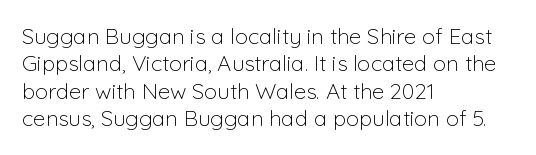
{"italic": "no", "bold": "no", "underline": "no", "align": "left", "line_spacing": "normal", "line_spacing_ratio": 1.25, "letter_spacing": "normal", "letter_spacing_em": 0.0, "glyph_px": 22}
